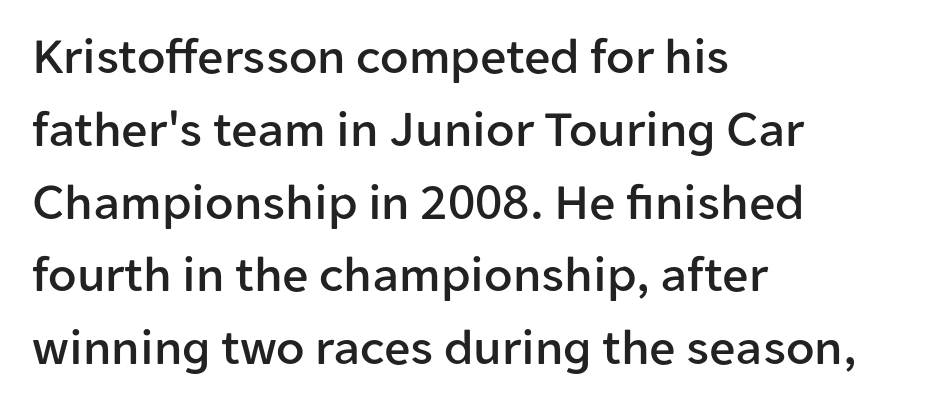
The image shows 52 px sans-serif type, upright; set left-aligned, normal line spacing (1.4x), normal letter spacing, not underlined; low stroke contrast and a medium x-height.
